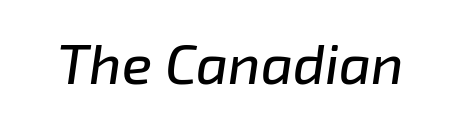
Q: Is the text italic (slanted)? A: Yes, it leans right by about 8 degrees.
Q: Is the text underlined? A: No.
Q: Is the spacing between letters normal or unusually wide? A: Normal.
Q: Width (condensed, normal, or wide)? A: Normal.
Q: Stroke contrast? A: Low.
Q: x-height? A: Medium.
Q: Monospaced? A: No.
